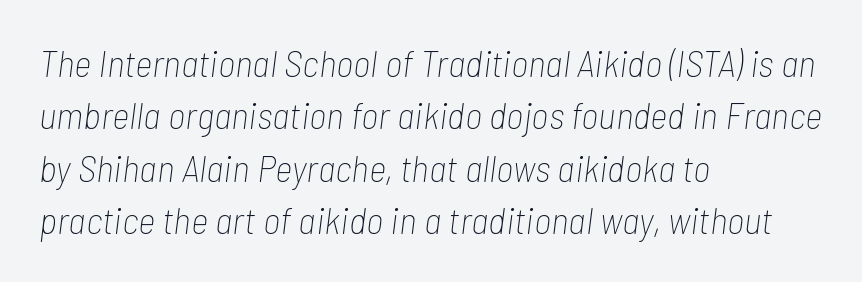
Stroke thickness stays within the range of a standard reading face or lighter. Each line starts at the same left margin while the right side varies. The block of text has a typical density, with ordinary space between rows. Just letters on the line, the space beneath them empty. The letters sit at their default tracking, neither squeezed nor spread.
